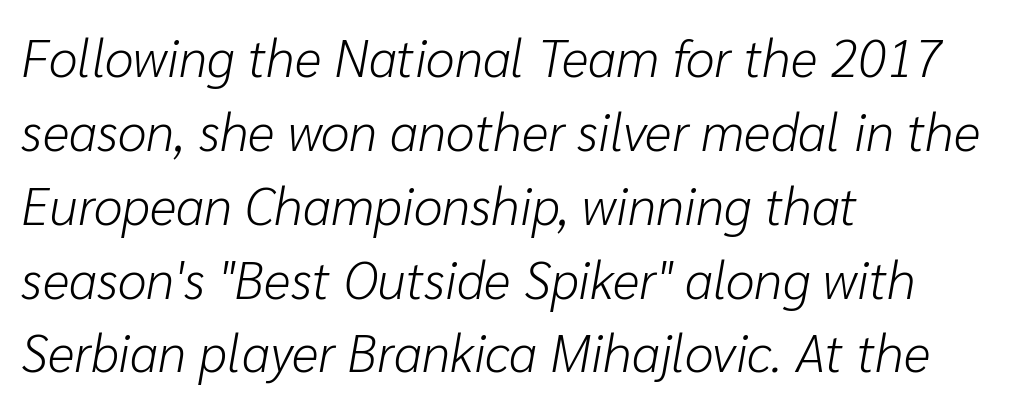
The image shows 52 px light type, italic (leaning right); set left-aligned, normal line spacing (1.42x), normal letter spacing, not underlined; low stroke contrast and a medium x-height.
